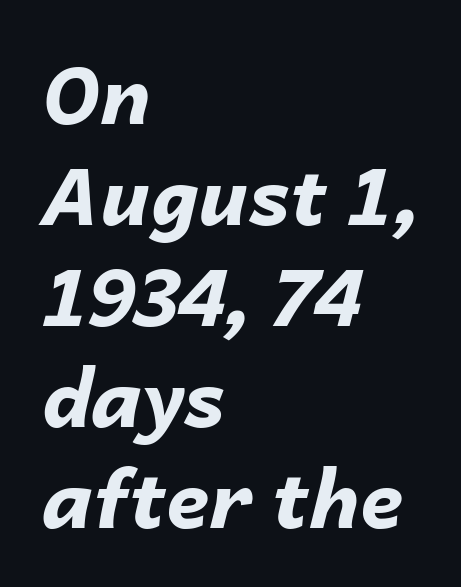
Q: Is the text bold? A: Yes.
Q: Is the text italic (slanted)? A: Yes, it leans right by about 14 degrees.
Q: Is the text underlined? A: No.
Q: How is the paragraph aligned? A: Left-aligned.
Q: Is the spacing between letters normal or unusually wide? A: Normal.
Q: Is the spacing between lines tight, normal or loose? A: Normal.
Q: Width (condensed, normal, or wide)? A: Normal.
Q: Stroke contrast? A: Low.
Q: x-height? A: Medium.
Q: Monospaced? A: No.
